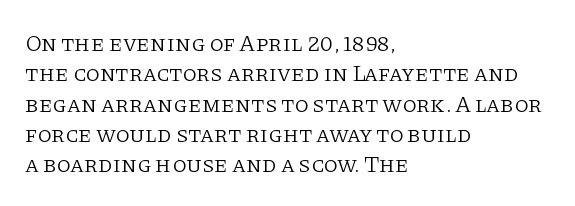
The space directly below the letters is spotless. Caption: standard tracking, unaltered. Vertically, the passage feels balanced, rows spaced as you'd expect. Does the lettering tilt? It doesn't — this is upright.
